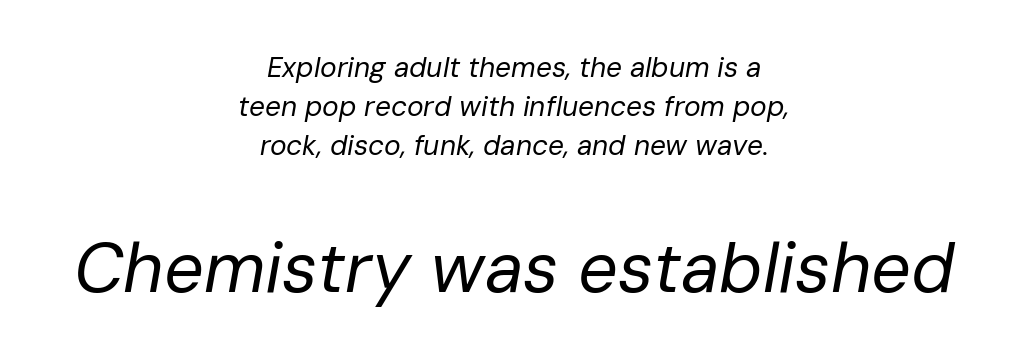
The image shows 70 px regular-weight type, italic (leaning right); set centered, normal line spacing (1.39x), normal letter spacing, not underlined; the second (bottom) block is 2.5x larger; low stroke contrast and a medium x-height.
